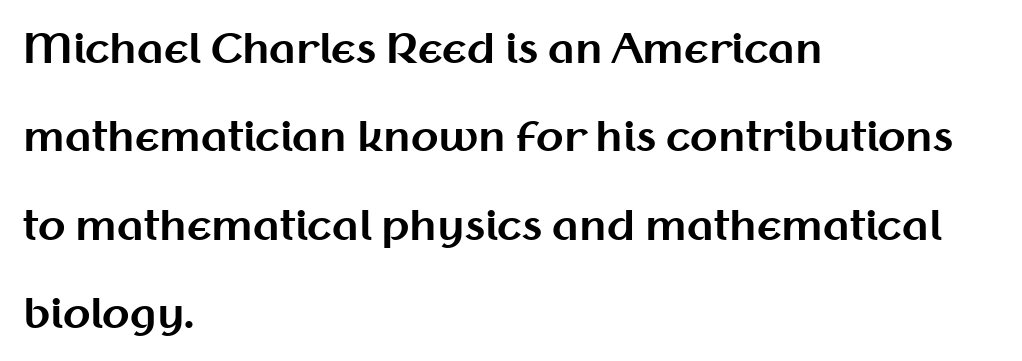
The rendering uses natural spacing where letterforms have individual widths. Check the space under the baseline: it is left empty. You can tell it's not italic because the verticals are truly vertical. Quick note: interline space is abundant.
